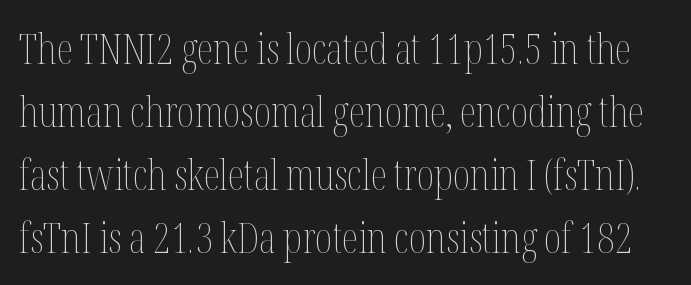
Caption: face not bold, strokes unweighted. Every stem runs plumb, perpendicular to the baseline. This block has exactly the height ordinary leading produces. The passage shown is typed in a proportional face where columns would drift.
